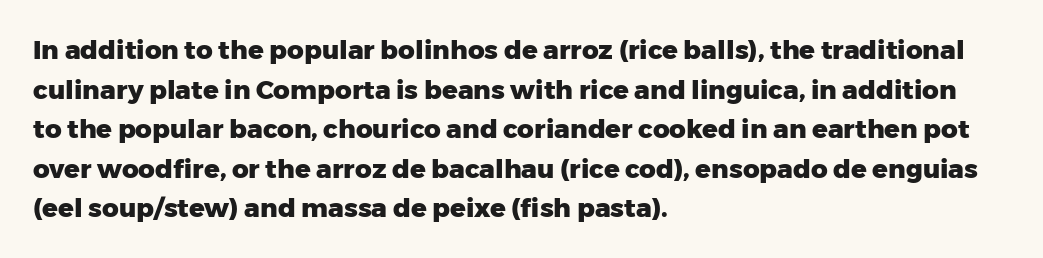
The image shows 26 px bold type, upright; set left-aligned, normal line spacing (1.52x), normal letter spacing, not underlined.
